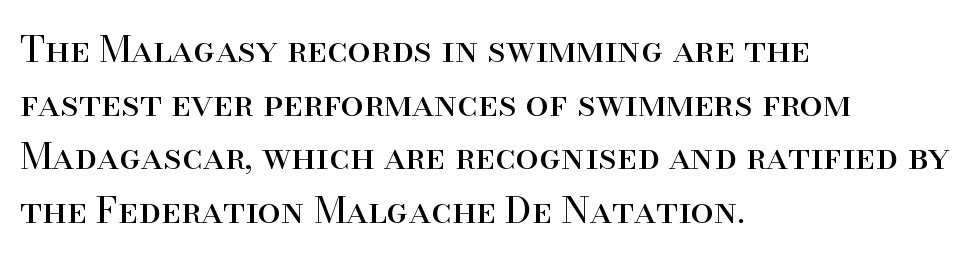
{"serif": "yes", "italic": "no", "bold": "no", "weight": "regular", "width": "normal", "stroke_contrast": "high", "x_height": "small", "monospaced": "no", "underline": "no", "align": "left", "line_spacing": "normal", "line_spacing_ratio": 1.45, "letter_spacing": "normal", "letter_spacing_em": 0.0, "glyph_px": 37}
